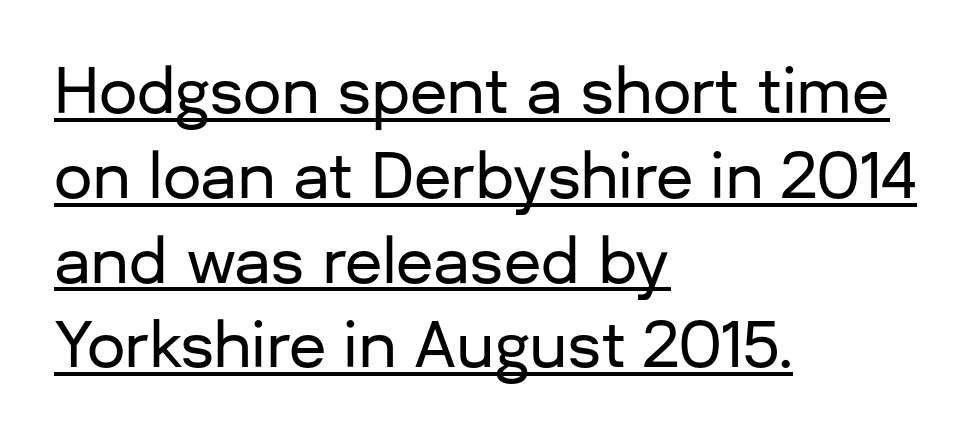
Q: Is the text italic (slanted)? A: No, it is upright.
Q: Is the typeface a serif or a sans-serif typeface? A: Sans-serif.
Q: Is the text underlined? A: Yes.
Q: How is the paragraph aligned? A: Left-aligned.
Q: Is the spacing between letters normal or unusually wide? A: Normal.
Q: Is the spacing between lines tight, normal or loose? A: Normal.
Q: Width (condensed, normal, or wide)? A: Normal.
Q: Stroke contrast? A: Low.
Q: x-height? A: Medium.
Q: Monospaced? A: No.
